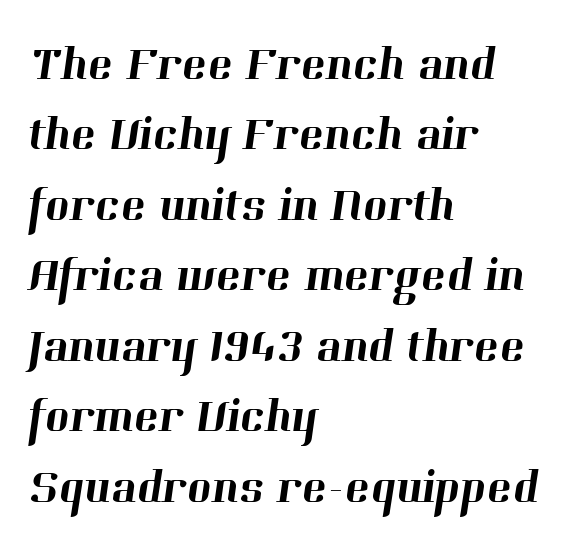
The rendering uses a moderate line-height, typical for paragraphs. In terms of letterform style, serifs are clearly present. The paragraph shown leans on its left margin. This rendering features lettering with no underline. The passage shown is typed in a proportional face where columns would drift.
